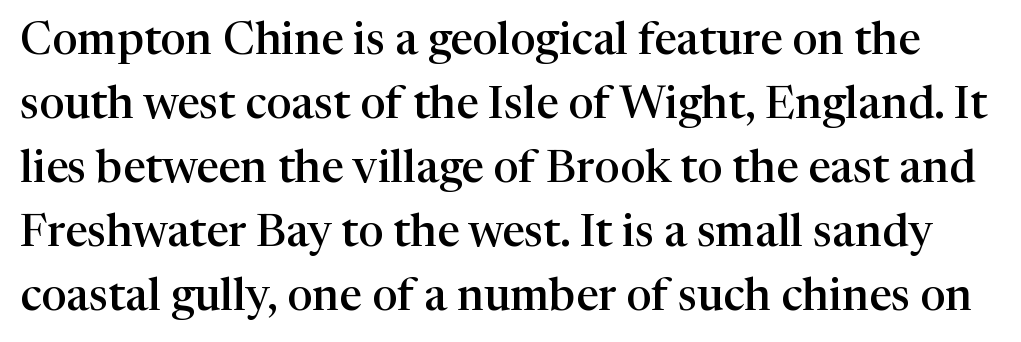
Q: Is the text bold? A: Semi-bold.
Q: Is the text italic (slanted)? A: No, it is upright.
Q: Is the typeface a serif or a sans-serif typeface? A: Serif.
Q: Is the text underlined? A: No.
Q: Is the spacing between letters normal or unusually wide? A: Normal.
Q: Is the spacing between lines tight, normal or loose? A: Normal.
Q: Width (condensed, normal, or wide)? A: Normal.
Q: Stroke contrast? A: High.
Q: x-height? A: Medium.
Q: Monospaced? A: No.
